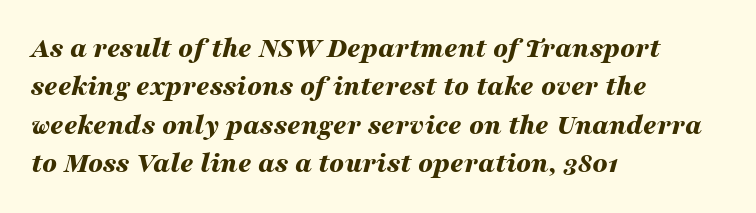
{"italic": "yes", "lean": "right", "slant_degrees": 16, "bold": "yes", "weight": "bold", "width": "wide", "stroke_contrast": "medium", "x_height": "medium", "monospaced": "no", "underline": "no", "align": "left", "line_spacing": "normal", "line_spacing_ratio": 1.32, "letter_spacing": "normal", "letter_spacing_em": 0.0, "glyph_px": 29}
